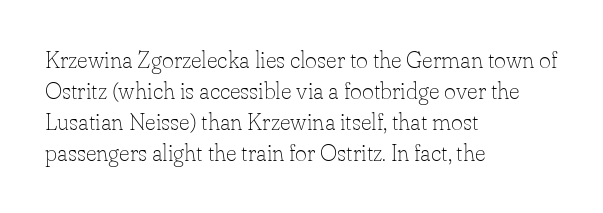
Q: Is the text bold? A: No.
Q: Is the text italic (slanted)? A: No, it is upright.
Q: Is the text underlined? A: No.
Q: How is the paragraph aligned? A: Left-aligned.
Q: Is the spacing between letters normal or unusually wide? A: Normal.
Q: Is the spacing between lines tight, normal or loose? A: Normal.
